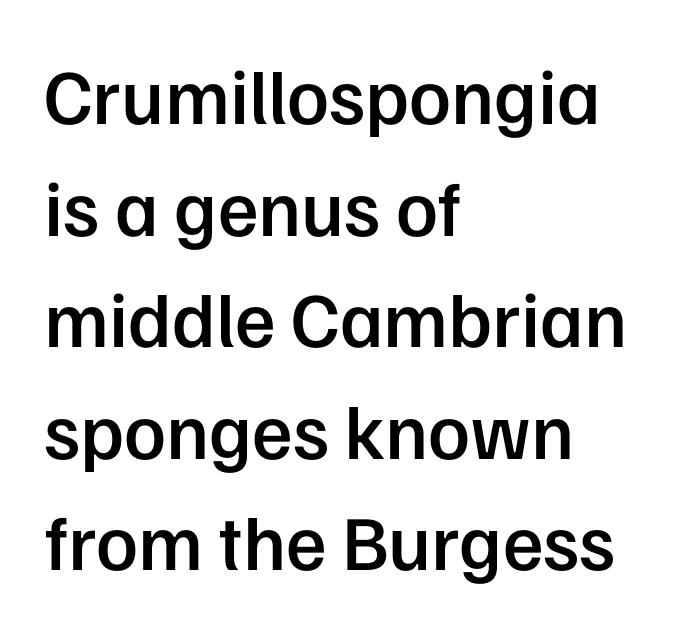
Varying glyph widths throughout — classic text-font behaviour. This is the in-between weight designers call semibold or demi. Descenders hang freely into open space. Observe the absence of serifs on each vertical stroke in this sample. Leading matches the norm, producing a regular column.
